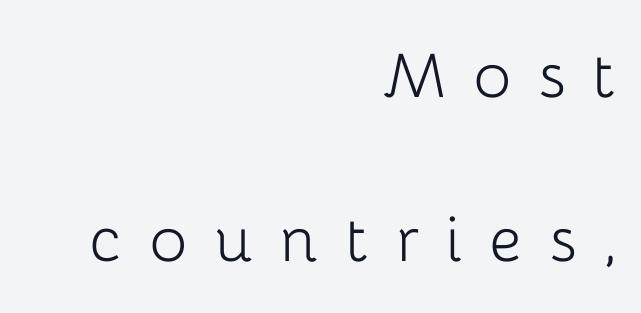
Q: Is the text bold? A: No.
Q: Is the text italic (slanted)? A: No, it is upright.
Q: Is the typeface a serif or a sans-serif typeface? A: Sans-serif.
Q: Is the text underlined? A: No.
Q: How is the paragraph aligned? A: Right-aligned.
Q: Is the spacing between letters normal or unusually wide? A: Unusually wide.
Q: Is the spacing between lines tight, normal or loose? A: Loose.
Q: Width (condensed, normal, or wide)? A: Normal.
Q: Stroke contrast? A: Low.
Q: x-height? A: Medium.
Q: Monospaced? A: No.
